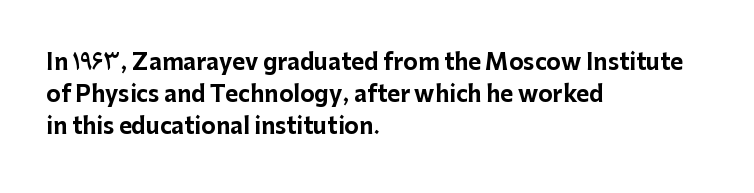
The image shows 22 px bold type, upright; set left-aligned, normal line spacing (1.46x), normal letter spacing, not underlined.
